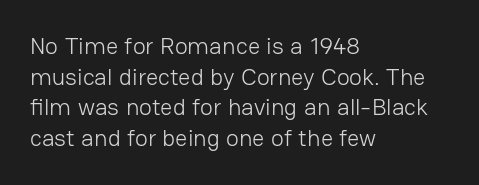
Q: Is the text bold? A: No.
Q: Is the text italic (slanted)? A: No, it is upright.
Q: Is the text underlined? A: No.
Q: How is the paragraph aligned? A: Left-aligned.
Q: Is the spacing between letters normal or unusually wide? A: Normal.
Q: Is the spacing between lines tight, normal or loose? A: Normal.
